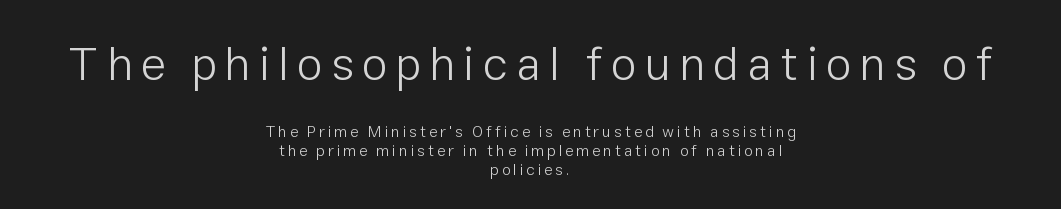
The image shows 47 px light sans-serif type, upright; set centered, line spacing 1.19x, not underlined; the first (top) block is 2.94x larger; low stroke contrast and a medium x-height.
